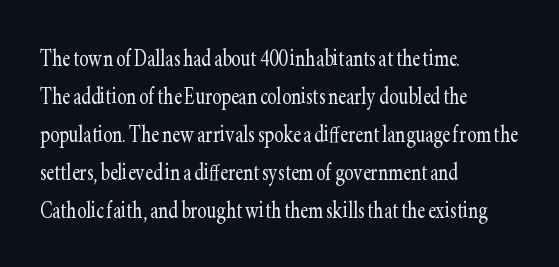
Q: Is the text bold? A: No.
Q: Is the text italic (slanted)? A: No, it is upright.
Q: Is the typeface a serif or a sans-serif typeface? A: Serif.
Q: Is the text underlined? A: No.
Q: How is the paragraph aligned? A: Left-aligned.
Q: Is the spacing between letters normal or unusually wide? A: Normal.
Q: Is the spacing between lines tight, normal or loose? A: Normal.
Q: Width (condensed, normal, or wide)? A: Condensed.
Q: Stroke contrast? A: Low.
Q: x-height? A: Small.
Q: Monospaced? A: No.
